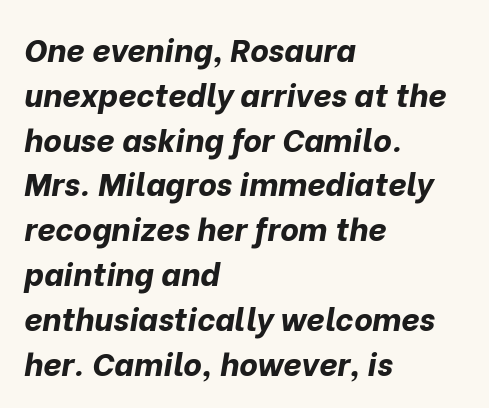
{"italic": "yes", "lean": "right", "slant_degrees": 10, "bold": "yes", "weight": "bold", "width": "normal", "stroke_contrast": "low", "x_height": "medium", "monospaced": "no", "underline": "no", "align": "left", "line_spacing": "normal", "line_spacing_ratio": 1.4, "letter_spacing": "normal", "letter_spacing_em": 0.0, "glyph_px": 32}
